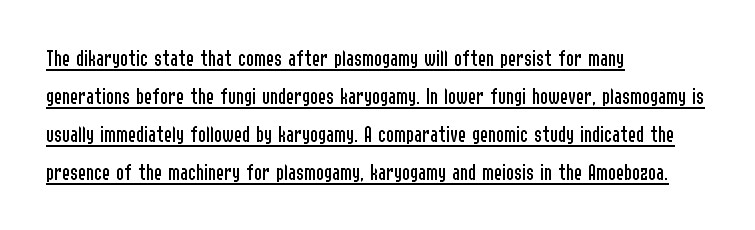
The image shows 24 px text type, upright; set left-aligned, normal line spacing (1.58x), normal letter spacing, underlined.
